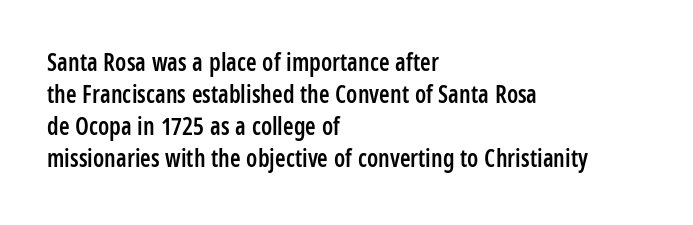
Q: Is the text bold? A: Semi-bold.
Q: Is the text italic (slanted)? A: No, it is upright.
Q: Is the text underlined? A: No.
Q: How is the paragraph aligned? A: Left-aligned.
Q: Is the spacing between letters normal or unusually wide? A: Normal.
Q: Is the spacing between lines tight, normal or loose? A: Normal.
